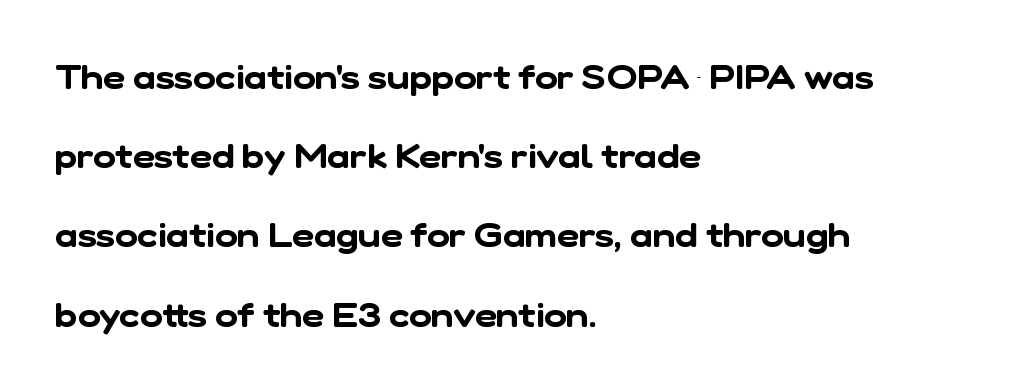
This rendering employs a face without finishing strokes, i.e., a sans-serif. Leading: increased. Here the designer chose a conventional face with non-uniform glyph widths. The text block is weighted toward the left margin, trailing off unevenly rightward. The tracking reads as untouched default to a designer's eye. Check under the words: just untouched page.
